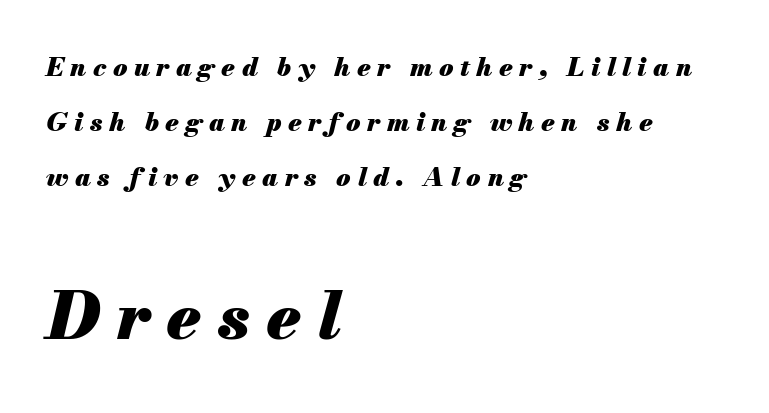
Q: Is the text bold? A: Yes.
Q: Is the text italic (slanted)? A: Yes, it leans right by about 13 degrees.
Q: Is the text underlined? A: No.
Q: How is the paragraph aligned? A: Left-aligned.
Q: Is the spacing between letters normal or unusually wide? A: Unusually wide.
Q: Is the spacing between lines tight, normal or loose? A: Loose.
Q: Which block of text is set in a larger size, the first (top) or the second (bottom)? A: The second (bottom) one.
Q: Width (condensed, normal, or wide)? A: Normal.
Q: Stroke contrast? A: Medium.
Q: x-height? A: Small.
Q: Monospaced? A: No.
